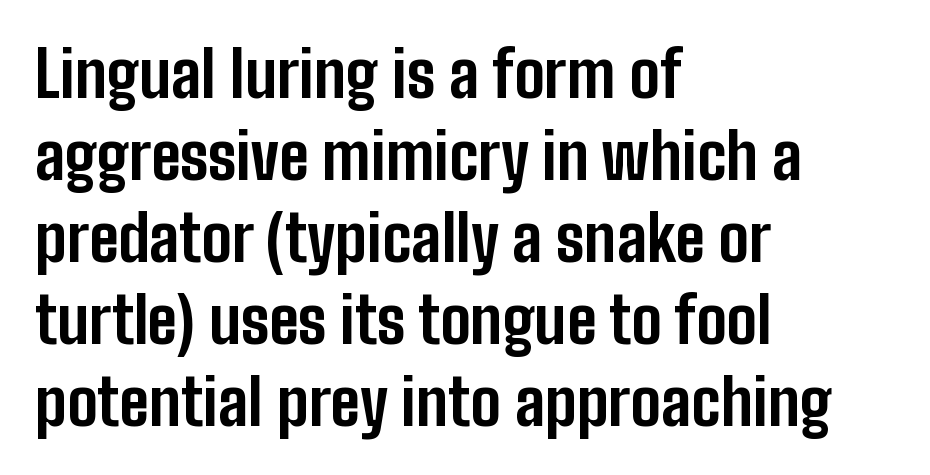
A typesetter would call this zero additional tracking. The typeface chosen for these lines omits serifs. The letters advance in unequal steps, a hallmark of proportional type. Interline gaps are of average width in this sample. Casual observation: everything's shoved over to the left. Do the letters lean? They stand straight.
